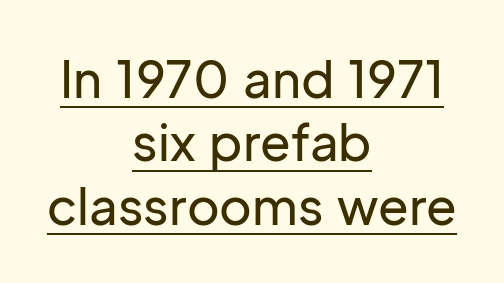
Q: Is the text italic (slanted)? A: No, it is upright.
Q: Is the typeface a serif or a sans-serif typeface? A: Sans-serif.
Q: Is the text underlined? A: Yes.
Q: How is the paragraph aligned? A: Centered.
Q: Is the spacing between letters normal or unusually wide? A: Normal.
Q: Is the spacing between lines tight, normal or loose? A: Normal.
Q: Width (condensed, normal, or wide)? A: Normal.
Q: Stroke contrast? A: Low.
Q: x-height? A: Medium.
Q: Monospaced? A: No.
